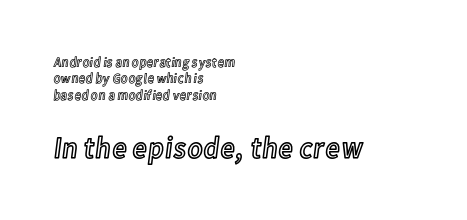
The image shows 31 px condensed type; set left-aligned, line spacing 1.17x, normal letter spacing, not underlined; the second (bottom) block is 2.21x larger; a medium x-height.
